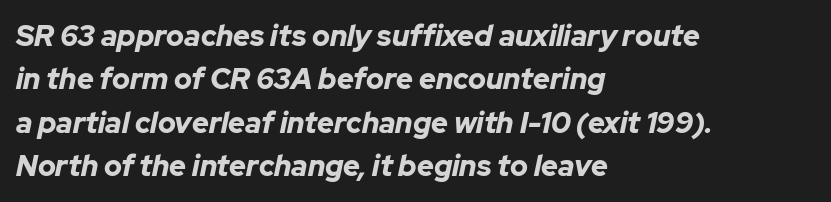
Q: Is the text bold? A: Yes.
Q: Is the text italic (slanted)? A: Yes, it leans right by about 12 degrees.
Q: Is the text underlined? A: No.
Q: How is the paragraph aligned? A: Left-aligned.
Q: Is the spacing between letters normal or unusually wide? A: Normal.
Q: Is the spacing between lines tight, normal or loose? A: Normal.
Q: Width (condensed, normal, or wide)? A: Normal.
Q: Stroke contrast? A: Low.
Q: x-height? A: Medium.
Q: Monospaced? A: No.
